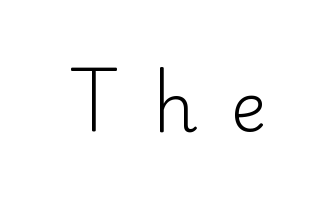
The words here are not underlined. Counters stay open thanks to moderate or lighter strokes. This sample has the flowing, uneven cadence of proportional lettering. Italic: no, the glyphs are upright roman.
